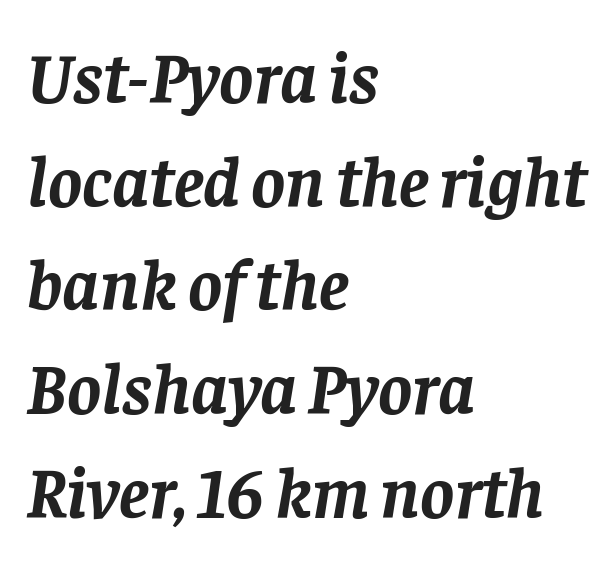
{"serif": "yes", "italic": "yes", "lean": "right", "slant_degrees": 8, "bold": "yes", "weight": "semibold", "width": "normal", "stroke_contrast": "low", "x_height": "large", "monospaced": "no", "underline": "no", "align": "left", "line_spacing": "normal", "line_spacing_ratio": 1.44, "letter_spacing": "normal", "letter_spacing_em": 0.0, "glyph_px": 72}
